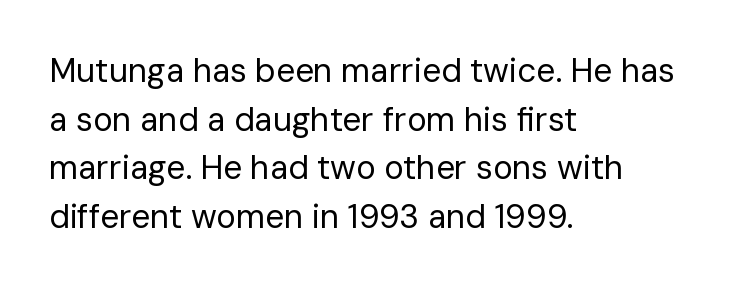
The image shows 33 px regular-weight sans-serif type, upright; set left-aligned, normal line spacing (1.47x), normal letter spacing, not underlined; low stroke contrast and a medium x-height.
